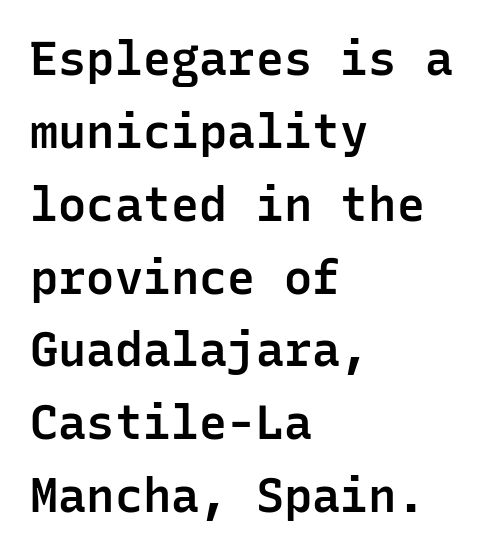
{"serif": "no", "italic": "no", "bold": "semi", "weight": "semibold", "width": "normal", "stroke_contrast": "low", "x_height": "medium", "monospaced": "yes", "underline": "no", "align": "left", "line_spacing": "normal", "line_spacing_ratio": 1.55, "letter_spacing": "normal", "letter_spacing_em": 0.0, "glyph_px": 47}
